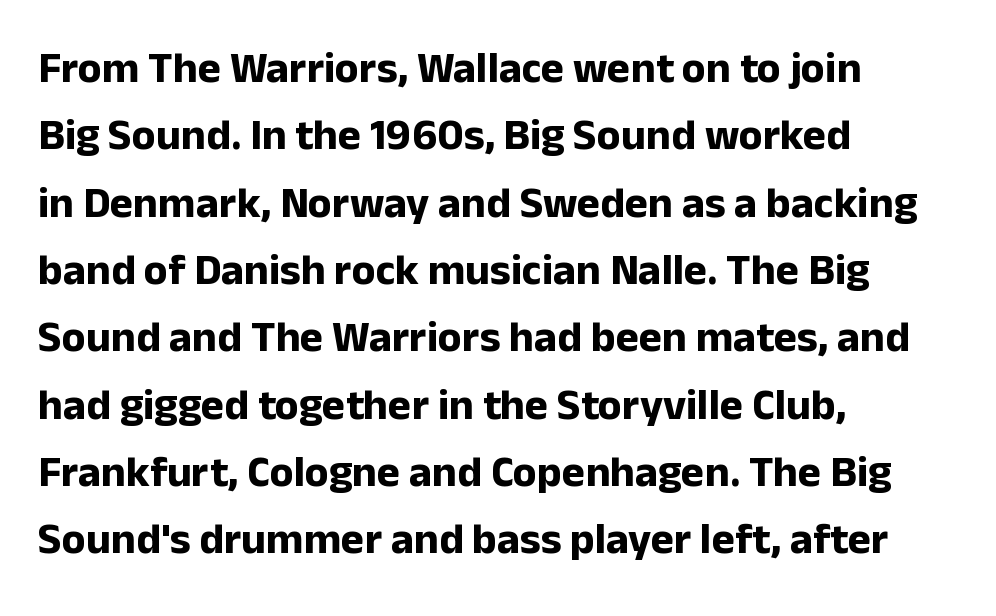
This sample has the flowing, uneven cadence of proportional lettering. How heavy is the stroke? Heavy — this is a bold. Descenders hang freely into open space. Unlike italic type, these characters show no tilt at all.
